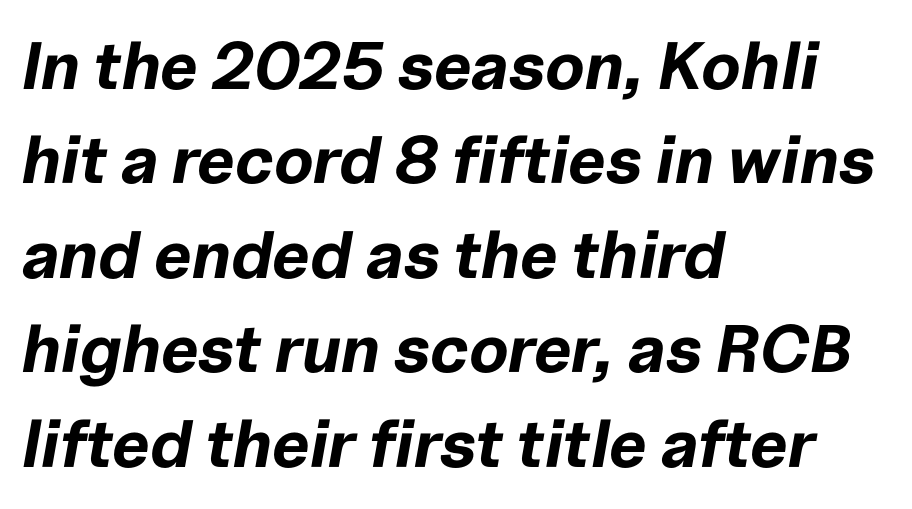
Compared with ordinary roman type, these characters are visibly tilted. The passage shown stacks its lines at a standard gap. Tracking value appears to be zero — textbook default spacing. As a designer I'd log this as weight 700, bold. The letters advance in unequal steps, a hallmark of proportional type.
